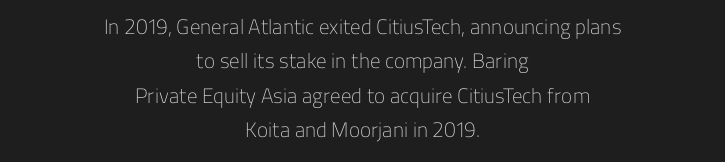
{"italic": "no", "bold": "no", "underline": "no", "align": "center", "line_spacing": "normal", "line_spacing_ratio": 1.64, "letter_spacing": "normal", "letter_spacing_em": 0.0, "glyph_px": 21}
